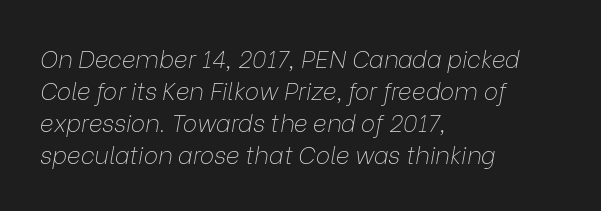
The image shows 24 px text type, italic (leaning right); set left-aligned, normal line spacing (1.34x), normal letter spacing, not underlined.
